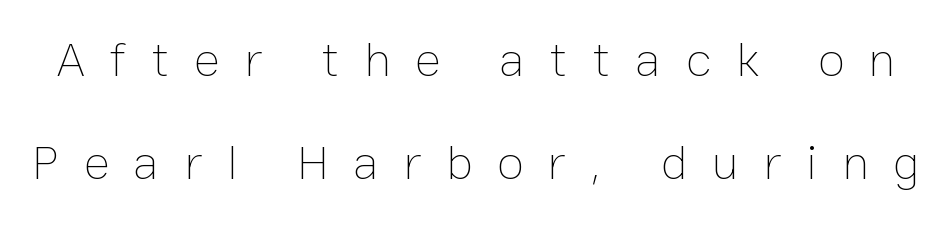
Q: Is the text bold? A: No.
Q: Is the text italic (slanted)? A: No, it is upright.
Q: Is the text underlined? A: No.
Q: Is the spacing between letters normal or unusually wide? A: Unusually wide.
Q: Is the spacing between lines tight, normal or loose? A: Loose.
Q: Width (condensed, normal, or wide)? A: Normal.
Q: Stroke contrast? A: Low.
Q: x-height? A: Medium.
Q: Monospaced? A: No.
